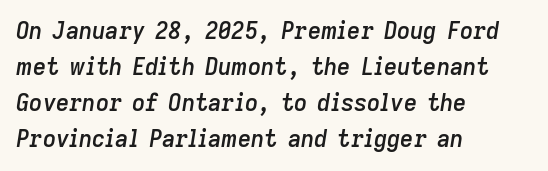
The image shows 23 px text type, italic (leaning right); set left-aligned, normal line spacing (1.57x), normal letter spacing, not underlined.
